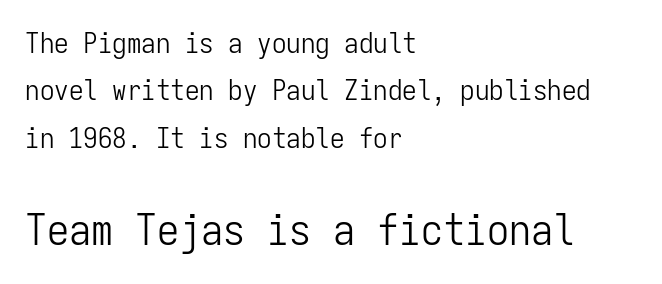
Quick note: interline space is typical. Each letter's strokes conclude bluntly, with no projecting serifs. The text block is weighted toward the left margin, trailing off unevenly rightward. Characters remain perfectly vertical along every line.
